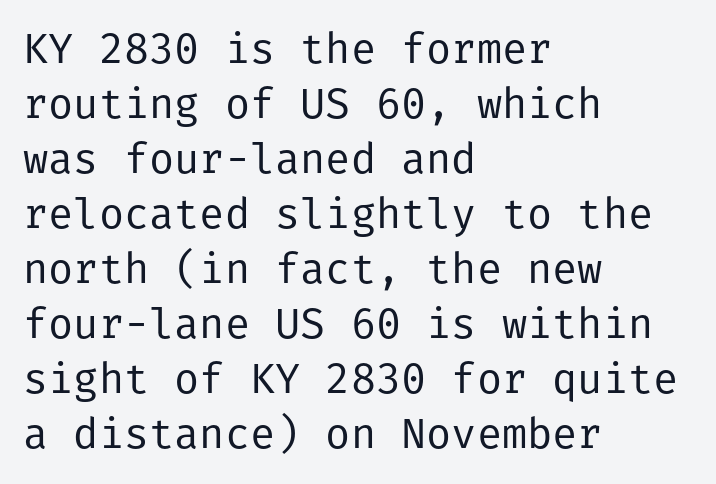
The image shows 42 px regular-weight sans-serif type, upright; set left-aligned, normal line spacing (1.31x), normal letter spacing, not underlined; low stroke contrast and a medium x-height.
